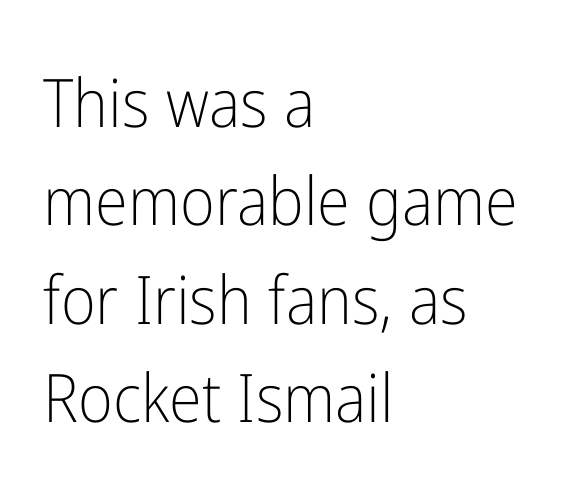
Q: Is the text bold? A: No.
Q: Is the text italic (slanted)? A: No, it is upright.
Q: Is the typeface a serif or a sans-serif typeface? A: Sans-serif.
Q: Is the text underlined? A: No.
Q: How is the paragraph aligned? A: Left-aligned.
Q: Is the spacing between letters normal or unusually wide? A: Normal.
Q: Is the spacing between lines tight, normal or loose? A: Normal.
Q: Width (condensed, normal, or wide)? A: Condensed.
Q: Stroke contrast? A: Low.
Q: x-height? A: Medium.
Q: Monospaced? A: No.
